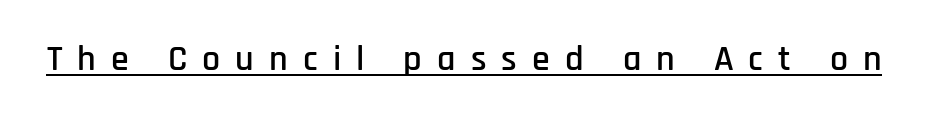
The image shows 36 px condensed sans-serif type, upright; set unusually wide letter spacing (+0.42 em), underlined; low stroke contrast and a large x-height.
